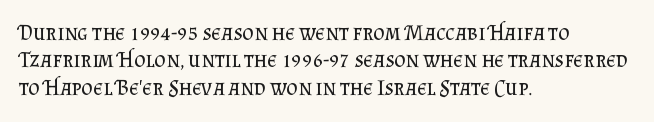
The image shows 22 px text type, upright; set left-aligned, line spacing 1.24x, normal letter spacing, not underlined.
